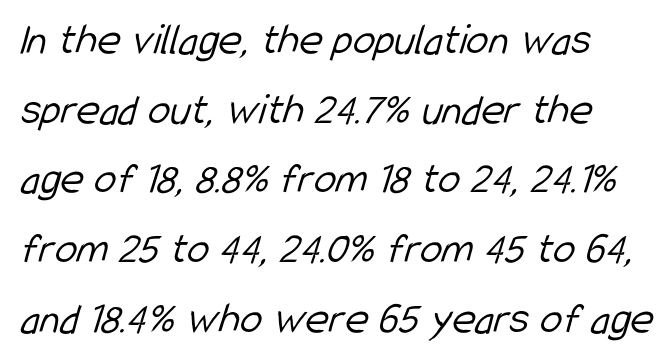
Quick note: underline off. Horizontal bands of white between lines are of average thickness. Heaviness? Minimal to ordinary, like unemphasized prose. The rendering keeps characters at their native spacing. What kind of face is this? One without serifs — a sans.
